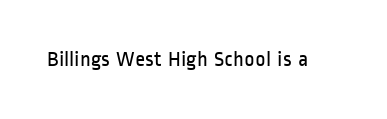
Q: Is the text bold? A: No.
Q: Is the text italic (slanted)? A: No, it is upright.
Q: Is the text underlined? A: No.
Q: Is the spacing between letters normal or unusually wide? A: Normal.
